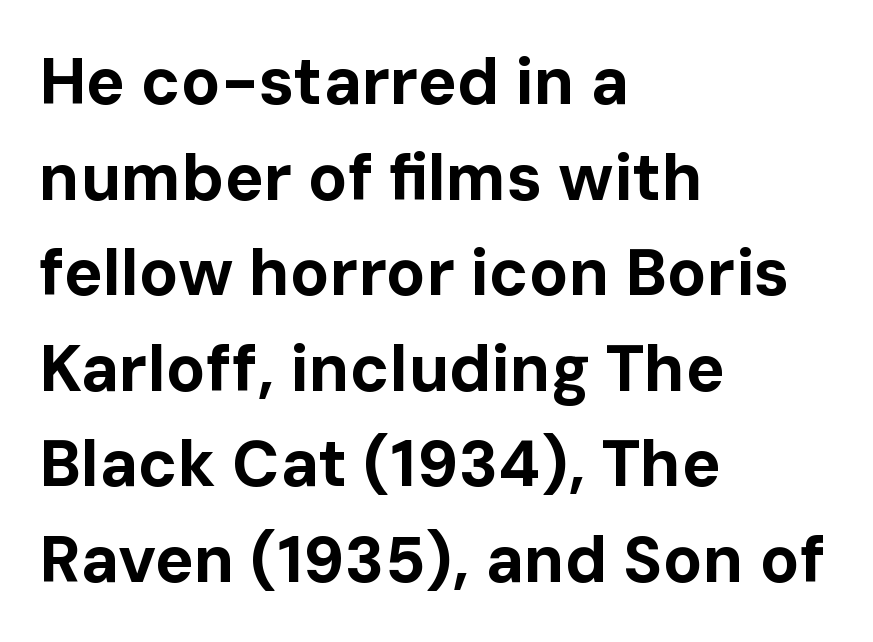
Q: Is the text bold? A: Yes.
Q: Is the text italic (slanted)? A: No, it is upright.
Q: Is the typeface a serif or a sans-serif typeface? A: Sans-serif.
Q: Is the text underlined? A: No.
Q: How is the paragraph aligned? A: Left-aligned.
Q: Is the spacing between letters normal or unusually wide? A: Normal.
Q: Is the spacing between lines tight, normal or loose? A: Normal.
Q: Width (condensed, normal, or wide)? A: Normal.
Q: Stroke contrast? A: Low.
Q: x-height? A: Medium.
Q: Monospaced? A: No.
